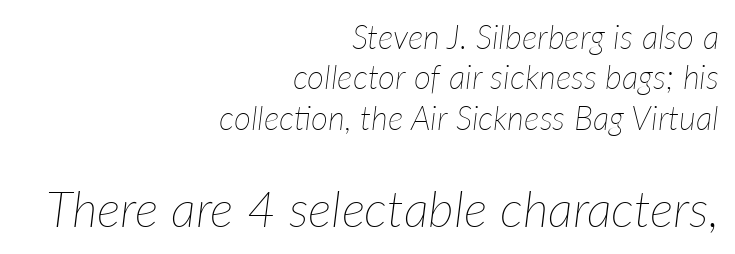
Q: Is the text bold? A: No.
Q: Is the text italic (slanted)? A: Yes, it leans right by about 7 degrees.
Q: Is the text underlined? A: No.
Q: How is the paragraph aligned? A: Right-aligned.
Q: Is the spacing between letters normal or unusually wide? A: Normal.
Q: Which block of text is set in a larger size, the first (top) or the second (bottom)? A: The second (bottom) one.
Q: Width (condensed, normal, or wide)? A: Normal.
Q: Stroke contrast? A: Low.
Q: x-height? A: Medium.
Q: Monospaced? A: No.
